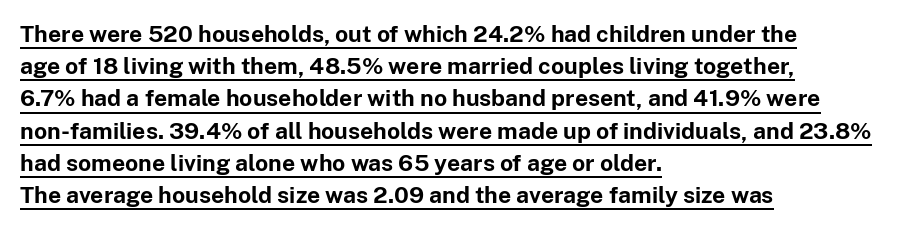
The image shows 23 px bold type, upright; set left-aligned, normal line spacing (1.4x), normal letter spacing, underlined.
